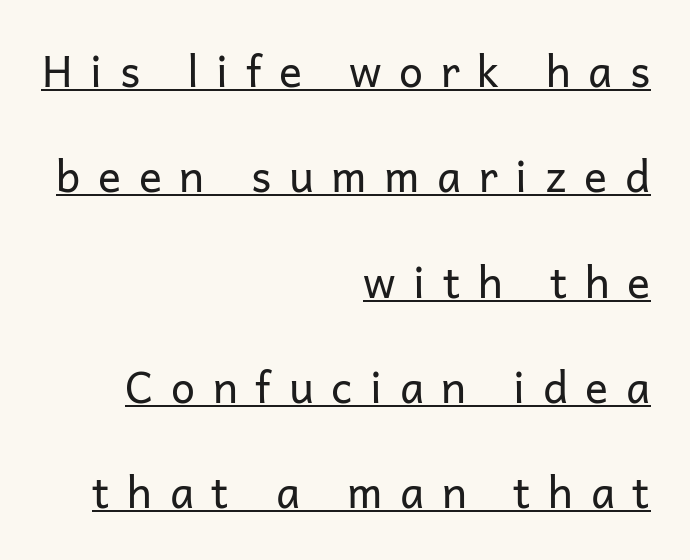
{"serif": "no", "italic": "no", "bold": "no", "weight": "regular", "width": "normal", "stroke_contrast": "low", "x_height": "medium", "monospaced": "no", "underline": "yes", "align": "right", "line_spacing": "loose", "line_spacing_ratio": 2.45, "letter_spacing": "wide", "letter_spacing_em": 0.41, "glyph_px": 43}
